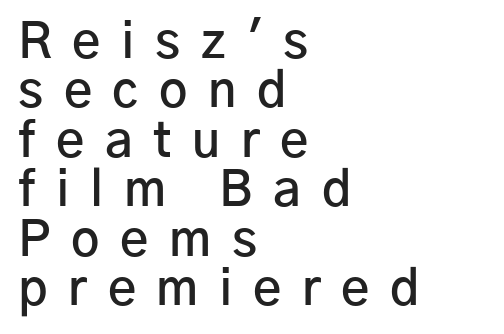
Horizontal bands of white between lines are thin slivers. Short note: letters widely spaced. Do the letters lean? They stand straight. As a designer I'd log this as weight 600, semibold.
